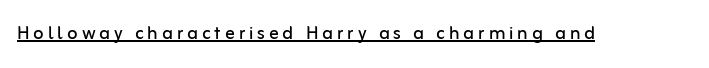
{"italic": "no", "bold": "no", "underline": "yes", "glyph_px": 24}
